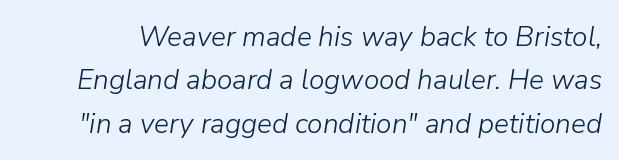
The image shows 28 px light type, italic (leaning right); set normal line spacing (1.55x), normal letter spacing, not underlined; low stroke contrast and a medium x-height.
